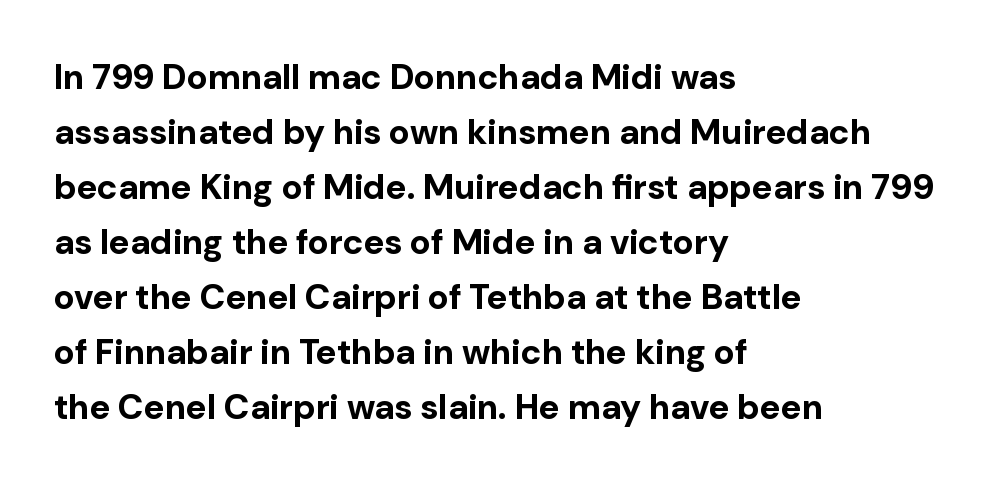
Q: Is the text bold? A: Yes.
Q: Is the text italic (slanted)? A: No, it is upright.
Q: Is the typeface a serif or a sans-serif typeface? A: Sans-serif.
Q: Is the text underlined? A: No.
Q: How is the paragraph aligned? A: Left-aligned.
Q: Is the spacing between letters normal or unusually wide? A: Normal.
Q: Is the spacing between lines tight, normal or loose? A: Normal.
Q: Width (condensed, normal, or wide)? A: Normal.
Q: Stroke contrast? A: Low.
Q: x-height? A: Medium.
Q: Monospaced? A: No.
